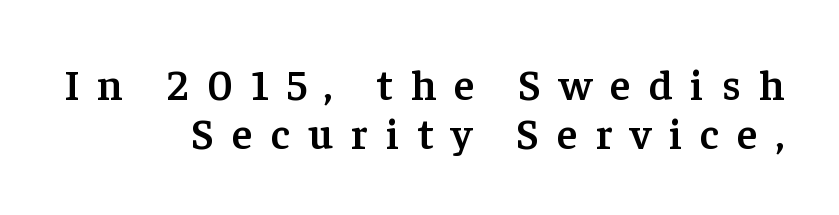
Ordinary non-slanted type is in use. Character widths vary here, with narrow letters taking less room than wide ones. A somewhat darkened texture: the type is semibold rather than bold. This rendering employs a face with finishing strokes, i.e., a serif. A flush-right, rag-left setting is used for this passage.
